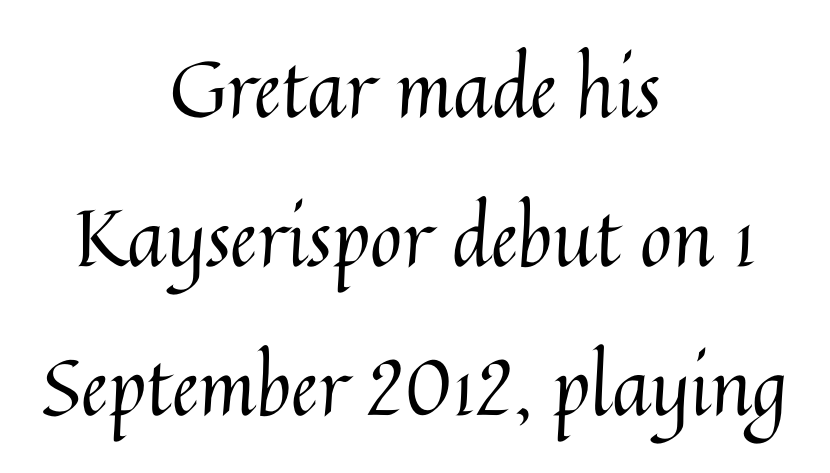
The image shows 78 px regular-weight type; set centered, loose line spacing (1.91x), normal letter spacing, not underlined; medium stroke contrast and a medium x-height.
